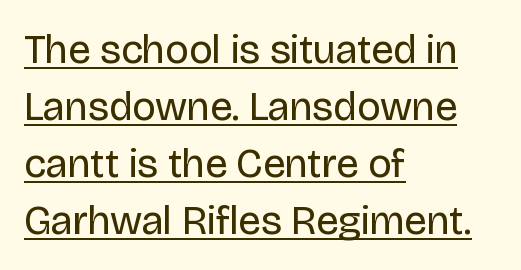
The image shows 41 px regular-weight sans-serif type, upright; set left-aligned, normal line spacing (1.39x), normal letter spacing, underlined; low stroke contrast and a large x-height.
